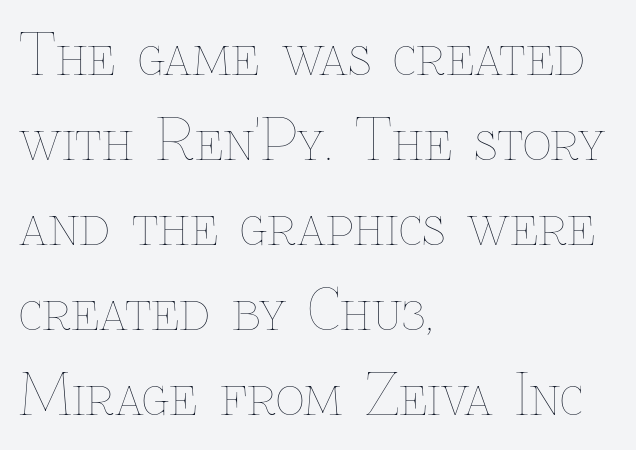
Q: Is the text bold? A: No.
Q: Is the text italic (slanted)? A: No, it is upright.
Q: Is the text underlined? A: No.
Q: How is the paragraph aligned? A: Left-aligned.
Q: Is the spacing between letters normal or unusually wide? A: Normal.
Q: Is the spacing between lines tight, normal or loose? A: Normal.
Q: Width (condensed, normal, or wide)? A: Normal.
Q: Stroke contrast? A: Low.
Q: x-height? A: Medium.
Q: Monospaced? A: No.
